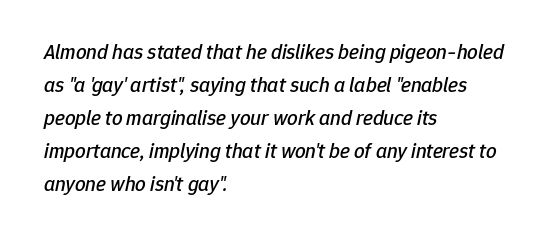
Q: Is the text italic (slanted)? A: Yes, it leans right by about 12 degrees.
Q: Is the text underlined? A: No.
Q: How is the paragraph aligned? A: Left-aligned.
Q: Is the spacing between letters normal or unusually wide? A: Normal.
Q: Is the spacing between lines tight, normal or loose? A: Normal.
